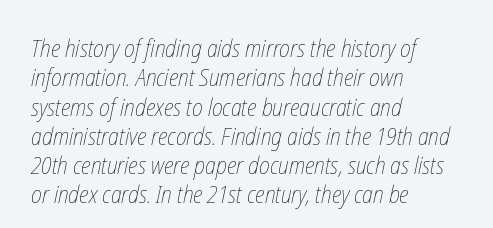
{"bold": "no", "underline": "no", "align": "left", "line_spacing_ratio": 1.22, "letter_spacing": "normal", "letter_spacing_em": 0.0, "glyph_px": 24}
